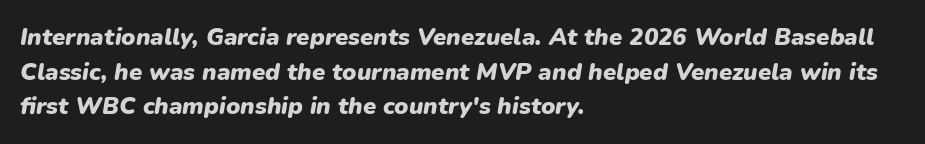
Q: Is the text bold? A: Yes.
Q: Is the text italic (slanted)? A: Yes, it leans right by about 9 degrees.
Q: Is the text underlined? A: No.
Q: How is the paragraph aligned? A: Left-aligned.
Q: Is the spacing between letters normal or unusually wide? A: Normal.
Q: Is the spacing between lines tight, normal or loose? A: Normal.
